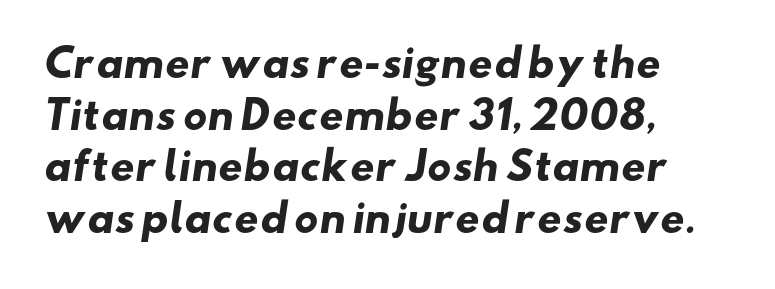
The image shows 38 px heavy, wide sans-serif type; set left-aligned, normal line spacing (1.36x), normal letter spacing, not underlined; low stroke contrast and a small x-height.
